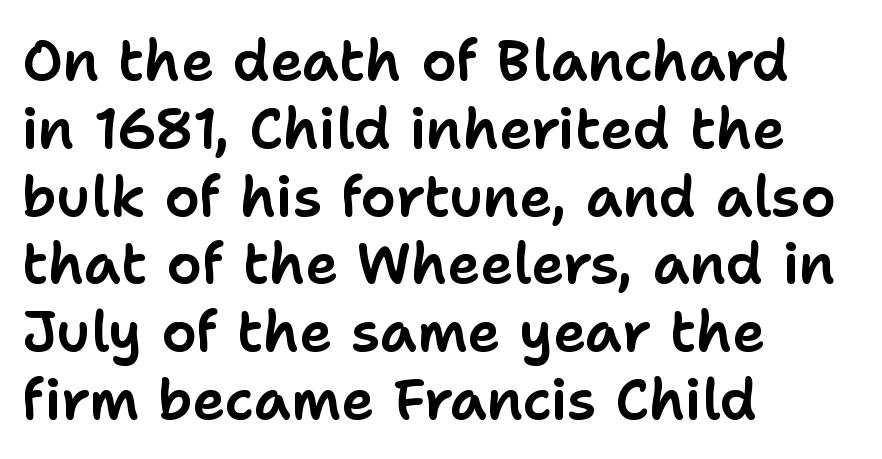
{"serif": "no", "italic": "no", "width": "normal", "stroke_contrast": "low", "x_height": "medium", "monospaced": "no", "underline": "no", "align": "left", "line_spacing_ratio": 1.21, "letter_spacing": "normal", "letter_spacing_em": 0.0, "glyph_px": 56}
